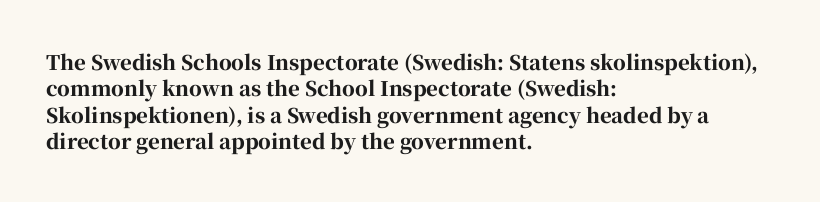
The image shows 20 px bold type, upright; set left-aligned, normal line spacing (1.32x), normal letter spacing, not underlined.
